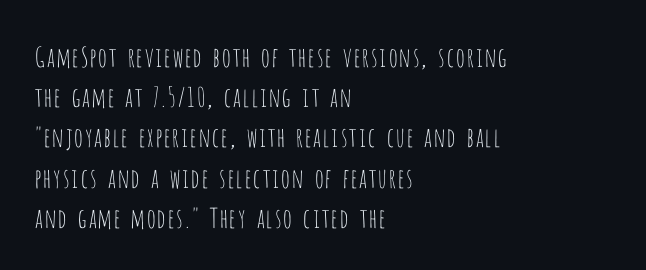
The paragraph shown leans on its left margin. Has an underline been added? It has not. The font's upright variant was chosen for this text. The cut favours lightness, reaching ordinary text weight at its darkest.
